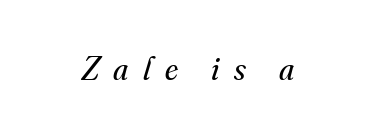
Italic: yes, the glyphs are oblique. Between one letter and the next there's a generous, obvious gap. Each stroke keeps to a modest, everyday thickness or less. Check the space under the baseline: it is left empty. The rendering uses natural spacing where letterforms have individual widths.
